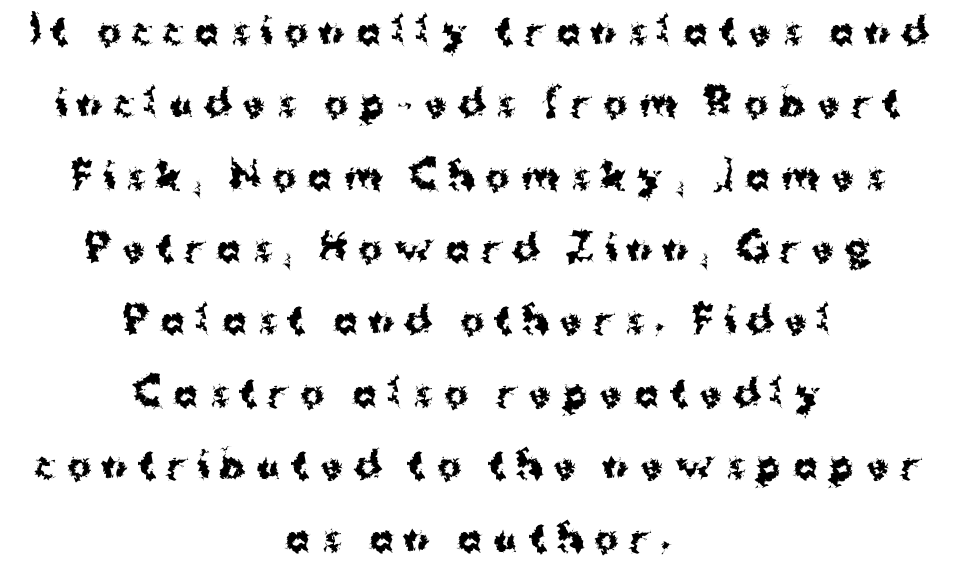
The image shows 36 px bold sans-serif type, upright; set centered, loose line spacing (2.01x), unusually wide letter spacing (+0.31 em), not underlined; medium stroke contrast and a medium x-height.
